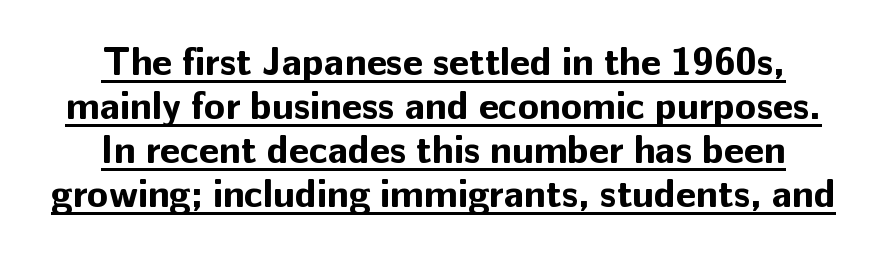
The image shows 39 px bold sans-serif type, upright; set tight line spacing (1.13x), normal letter spacing, underlined; low stroke contrast and a medium x-height.
